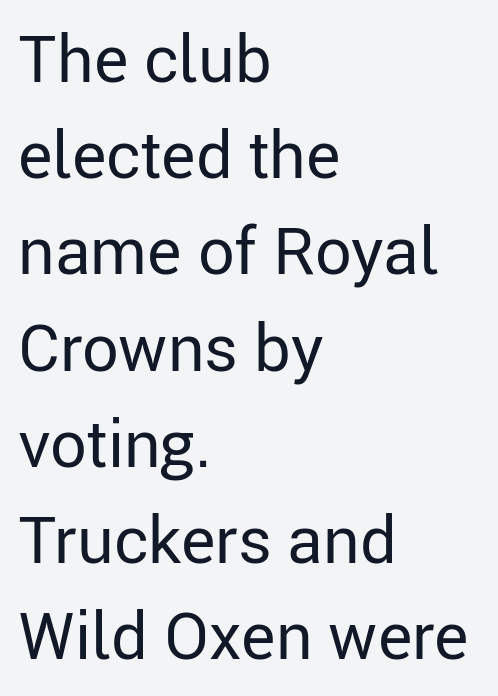
These lines sit exactly where default settings would place them. Anything drawn beneath the words? Only blank space. When letters stand straight like this, we call the style roman or upright. The rendering uses natural spacing where letterforms have individual widths. Stroke mass is kept to a normal reading level or below. Is this a sans? Yes — the strokes have no serifs.
